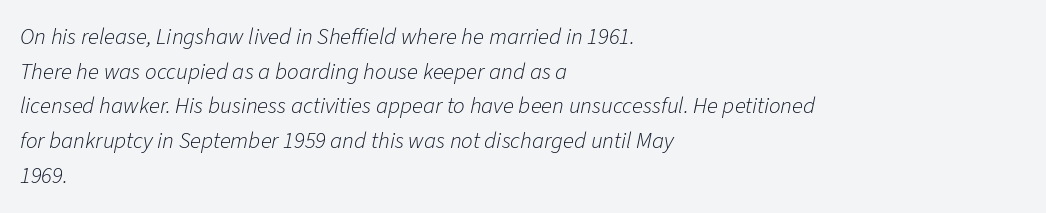
Every row of glyphs begins at an identical x-position on the left. Interline gaps are of average width in this sample. Glance below the letters and you will spot only blank space. The passage shown is not bold in any degree.
